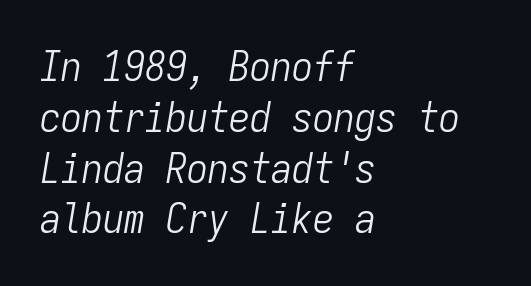
Monospaced: the letters line up in strict vertical columns. The passage shown is not bold in any degree. Any mark beneath the type? The region is blank. Leftover space on each line is placed entirely after the last word. It's the slanting kind of type. The face used here is rendered with its standard letterfit.
